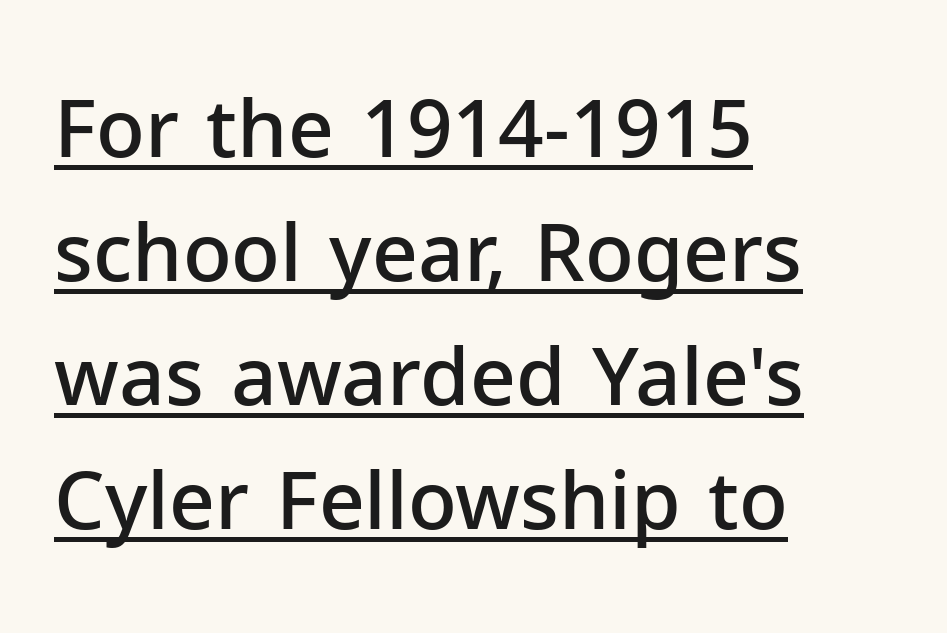
Q: Is the text bold? A: Semi-bold.
Q: Is the text italic (slanted)? A: No, it is upright.
Q: Is the typeface a serif or a sans-serif typeface? A: Sans-serif.
Q: Is the text underlined? A: Yes.
Q: How is the paragraph aligned? A: Left-aligned.
Q: Is the spacing between letters normal or unusually wide? A: Normal.
Q: Is the spacing between lines tight, normal or loose? A: Normal.
Q: Width (condensed, normal, or wide)? A: Normal.
Q: Stroke contrast? A: Low.
Q: x-height? A: Medium.
Q: Monospaced? A: No.
